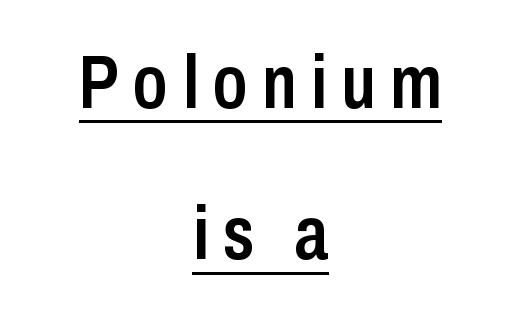
{"serif": "no", "italic": "no", "bold": "semi", "weight": "semibold", "width": "condensed", "stroke_contrast": "low", "x_height": "medium", "monospaced": "no", "underline": "yes", "align": "center", "line_spacing": "loose", "line_spacing_ratio": 2.02, "glyph_px": 75}
